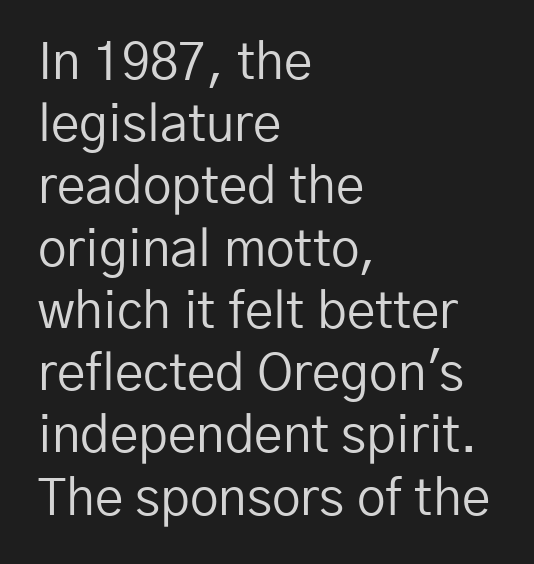
Nobody drew a line under any word here. A typesetter would call this zero additional tracking. These lines are rendered in a variable-pitch font. Weight class: somewhere from thin through regular.
